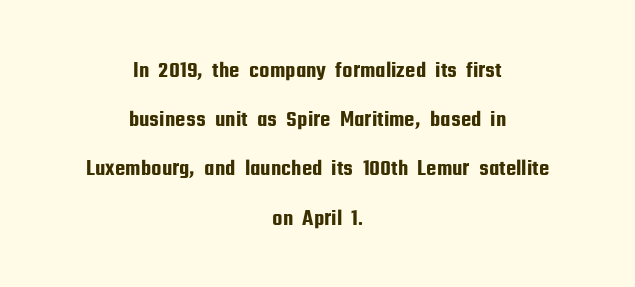
Q: Is the text italic (slanted)? A: No, it is upright.
Q: Is the text underlined? A: No.
Q: How is the paragraph aligned? A: Centered.
Q: Is the spacing between letters normal or unusually wide? A: Normal.
Q: Is the spacing between lines tight, normal or loose? A: Loose.
